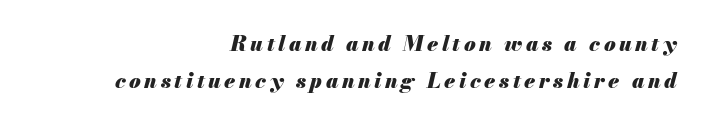
{"italic": "yes", "lean": "right", "slant_degrees": 13, "bold": "yes", "underline": "no", "align": "right", "line_spacing_ratio": 1.78, "glyph_px": 21}
